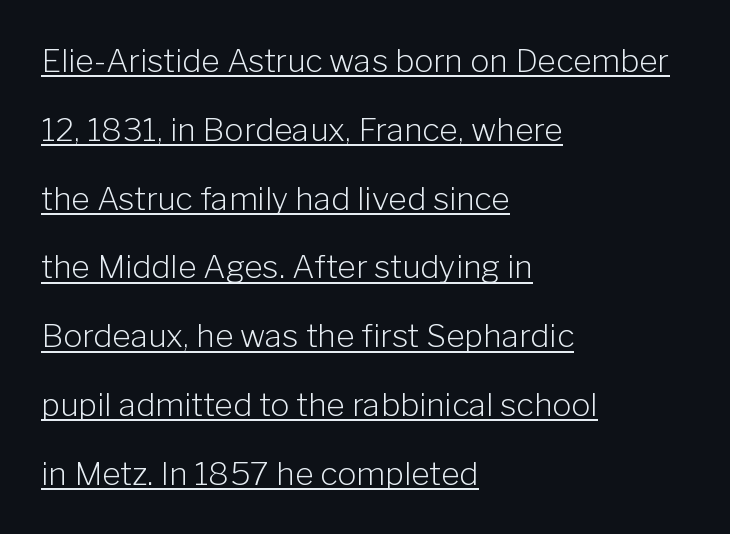
Do the letters lean? They stand straight. Does the leading feel generous? Absolutely, it's lavish. A typesetter would call this zero additional tracking. The letters look calm and open, with moderate or lighter stems.
